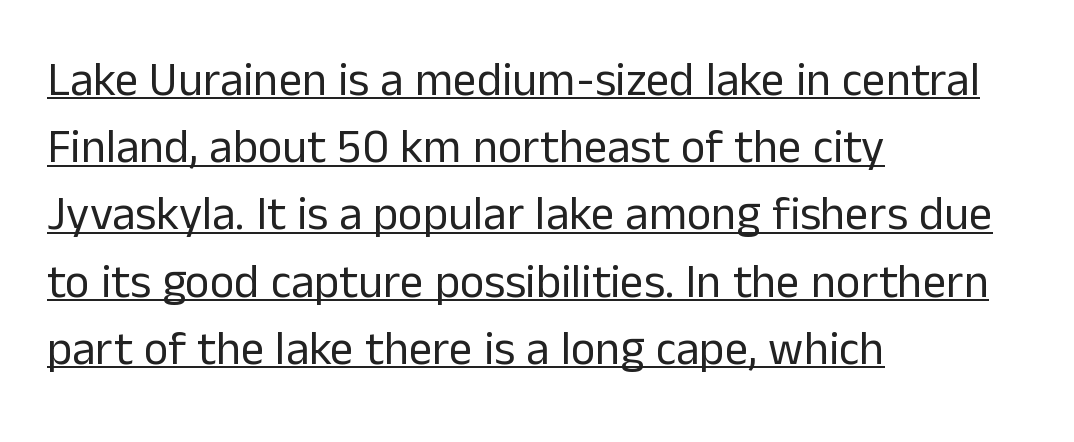
The image shows 47 px regular-weight sans-serif type, upright; set left-aligned, normal line spacing (1.43x), normal letter spacing, underlined; low stroke contrast and a medium x-height.
